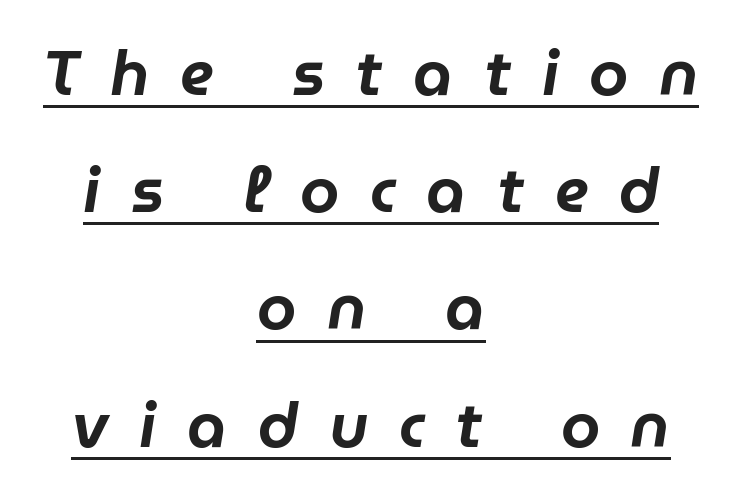
Q: Is the text italic (slanted)? A: Yes, it leans right by about 9 degrees.
Q: Is the text underlined? A: Yes.
Q: How is the paragraph aligned? A: Centered.
Q: Is the spacing between letters normal or unusually wide? A: Unusually wide.
Q: Width (condensed, normal, or wide)? A: Normal.
Q: Stroke contrast? A: Low.
Q: x-height? A: Medium.
Q: Monospaced? A: No.
